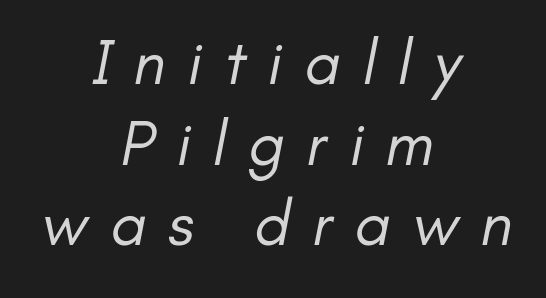
{"serif": "no", "bold": "no", "weight": "regular", "width": "normal", "stroke_contrast": "low", "x_height": "small", "monospaced": "no", "underline": "no", "align": "center", "line_spacing": "normal", "line_spacing_ratio": 1.26, "letter_spacing": "wide", "letter_spacing_em": 0.34, "glyph_px": 64}
